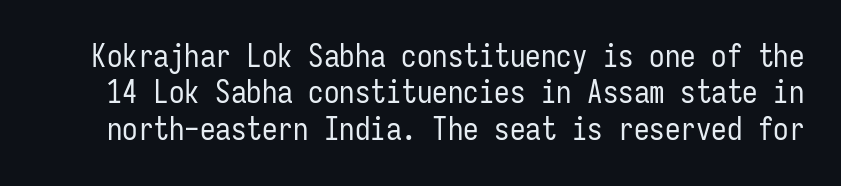
Q: Is the text bold? A: No.
Q: Is the text italic (slanted)? A: No, it is upright.
Q: Is the typeface a serif or a sans-serif typeface? A: Sans-serif.
Q: Is the text underlined? A: No.
Q: Is the spacing between letters normal or unusually wide? A: Normal.
Q: Width (condensed, normal, or wide)? A: Condensed.
Q: Stroke contrast? A: Low.
Q: x-height? A: Medium.
Q: Monospaced? A: Yes.
